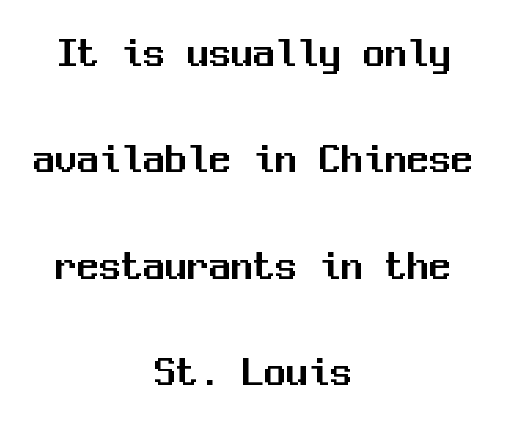
{"serif": "no", "italic": "no", "width": "normal", "stroke_contrast": "medium", "x_height": "medium", "monospaced": "yes", "underline": "no", "align": "center", "line_spacing": "loose", "line_spacing_ratio": 2.42, "letter_spacing": "normal", "letter_spacing_em": 0.0, "glyph_px": 44}
